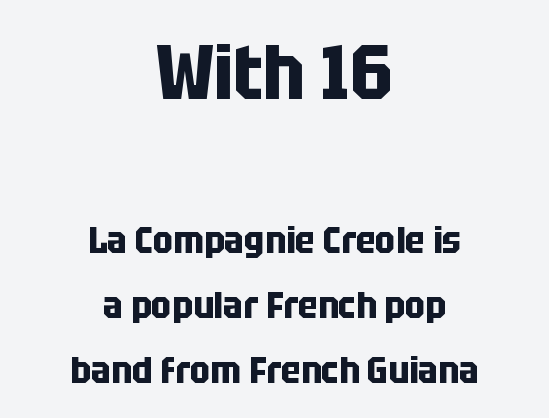
The image shows 77 px bold, condensed sans-serif type, upright; set centered, line spacing 1.71x, normal letter spacing, not underlined; the first (top) block is 2.03x larger; low stroke contrast and a large x-height.
